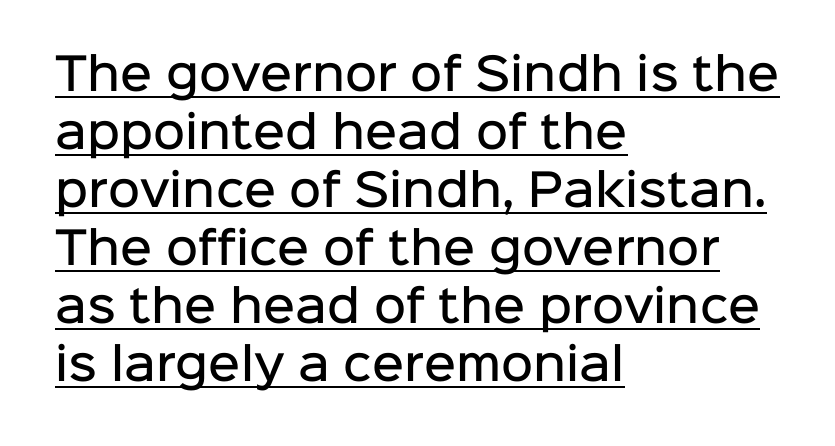
{"serif": "no", "italic": "no", "bold": "semi", "weight": "semibold", "width": "normal", "stroke_contrast": "low", "x_height": "medium", "monospaced": "no", "underline": "yes", "align": "left", "line_spacing": "normal", "line_spacing_ratio": 1.32, "letter_spacing": "normal", "letter_spacing_em": 0.0, "glyph_px": 44}
